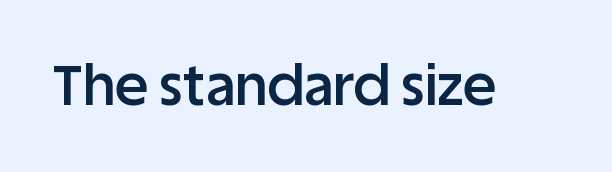
{"serif": "no", "italic": "no", "bold": "semi", "weight": "semibold", "width": "normal", "stroke_contrast": "low", "x_height": "large", "monospaced": "no", "underline": "no", "letter_spacing": "normal", "letter_spacing_em": 0.0, "glyph_px": 56}
